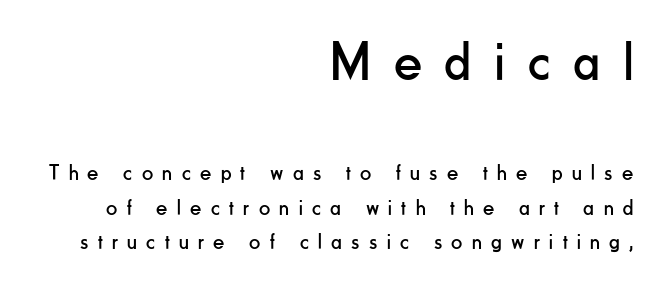
The image shows 55 px regular-weight, condensed sans-serif type, upright; set right-aligned, normal line spacing (1.58x), unusually wide letter spacing (+0.43 em), not underlined; the first (top) block is 2.5x larger; low stroke contrast and a small x-height.
